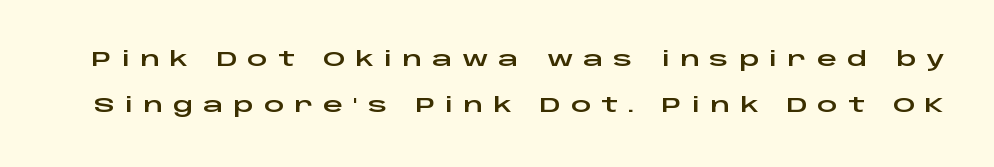
The image shows 20 px text type, upright; set loose line spacing (2.3x), unusually wide letter spacing (+0.5 em), not underlined.
